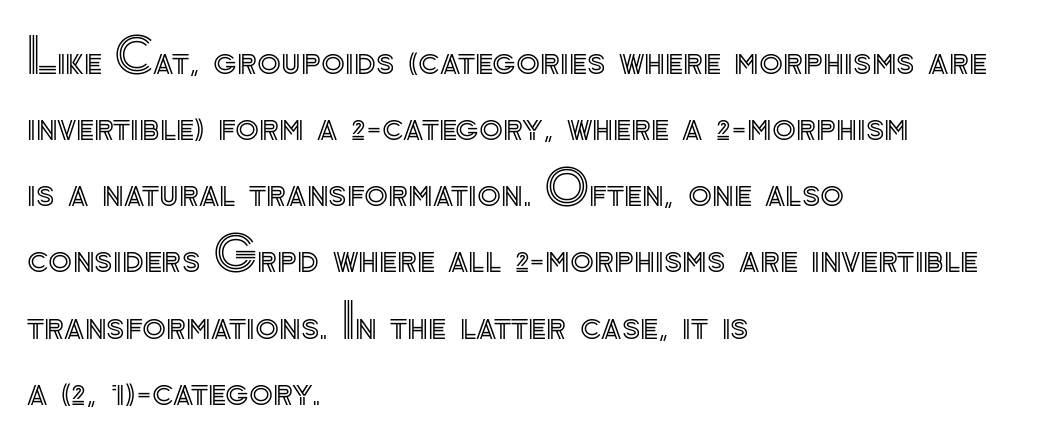
The image shows 49 px text type, upright; set left-aligned, normal line spacing (1.35x), normal letter spacing, not underlined; a small x-height.
